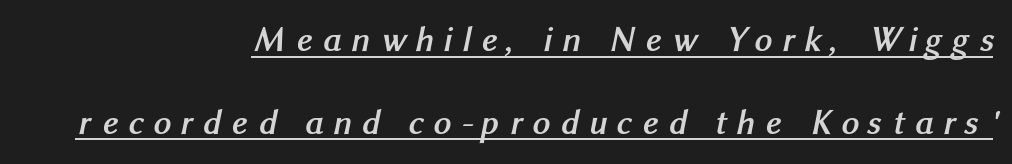
Q: Is the text bold? A: Yes.
Q: Is the typeface a serif or a sans-serif typeface? A: Sans-serif.
Q: Is the text underlined? A: Yes.
Q: How is the paragraph aligned? A: Right-aligned.
Q: Is the spacing between letters normal or unusually wide? A: Unusually wide.
Q: Is the spacing between lines tight, normal or loose? A: Loose.
Q: Width (condensed, normal, or wide)? A: Normal.
Q: Stroke contrast? A: Medium.
Q: x-height? A: Medium.
Q: Monospaced? A: No.
